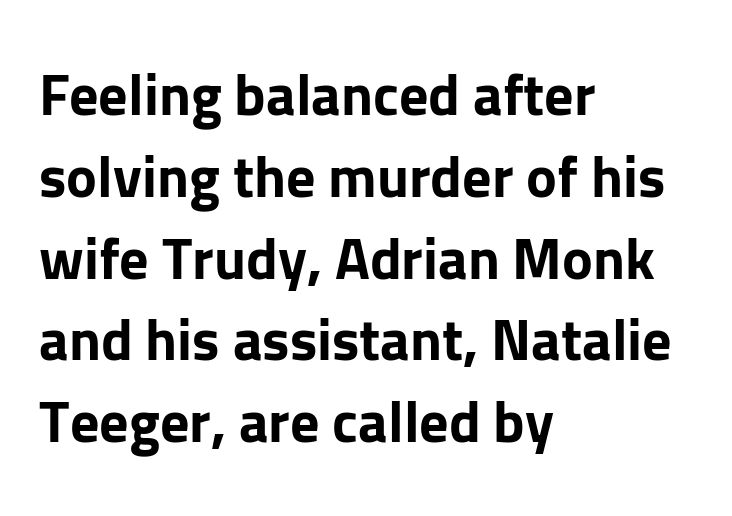
The image shows 58 px bold sans-serif type, upright; set left-aligned, normal line spacing (1.41x), normal letter spacing, not underlined; low stroke contrast and a medium x-height.
